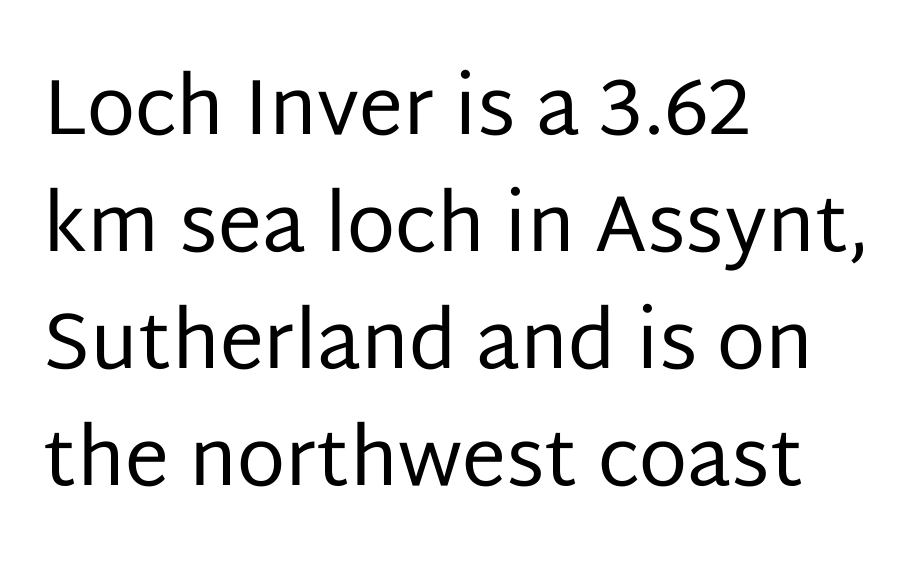
Q: Is the text bold? A: No.
Q: Is the text italic (slanted)? A: No, it is upright.
Q: Is the typeface a serif or a sans-serif typeface? A: Sans-serif.
Q: Is the text underlined? A: No.
Q: How is the paragraph aligned? A: Left-aligned.
Q: Is the spacing between letters normal or unusually wide? A: Normal.
Q: Is the spacing between lines tight, normal or loose? A: Normal.
Q: Width (condensed, normal, or wide)? A: Normal.
Q: Stroke contrast? A: Low.
Q: x-height? A: Large.
Q: Monospaced? A: No.
